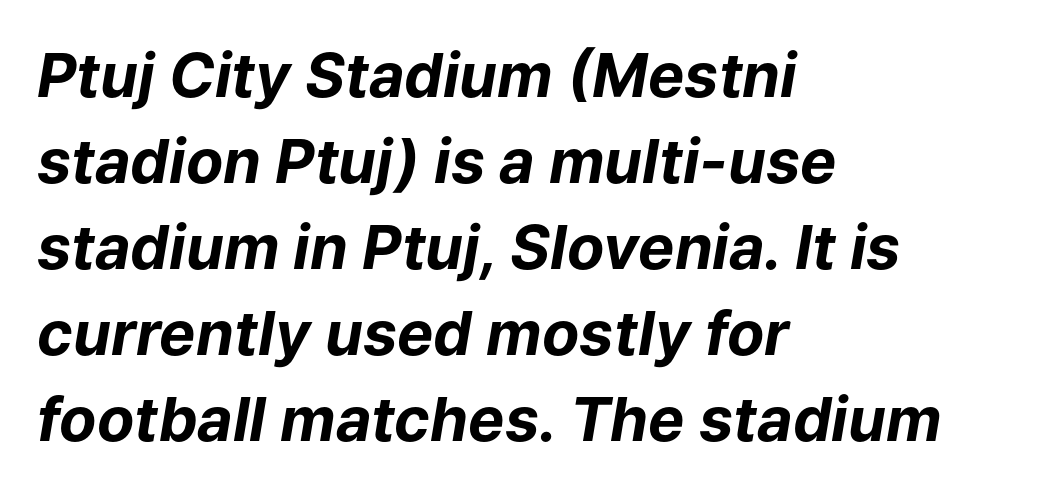
The image shows 61 px bold type, italic (leaning right); set left-aligned, normal line spacing (1.41x), normal letter spacing, not underlined; low stroke contrast and a medium x-height.
